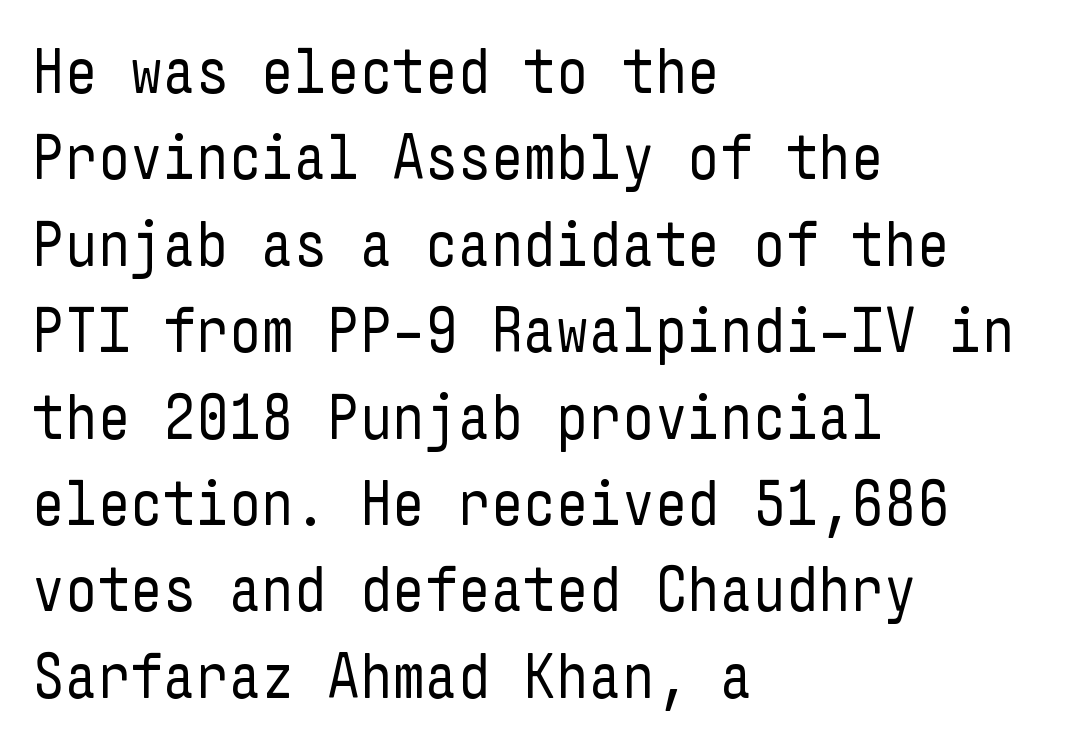
The image shows 64 px regular-weight, condensed sans-serif type, upright; set left-aligned, normal line spacing (1.35x), normal letter spacing, not underlined; low stroke contrast and a medium x-height.
